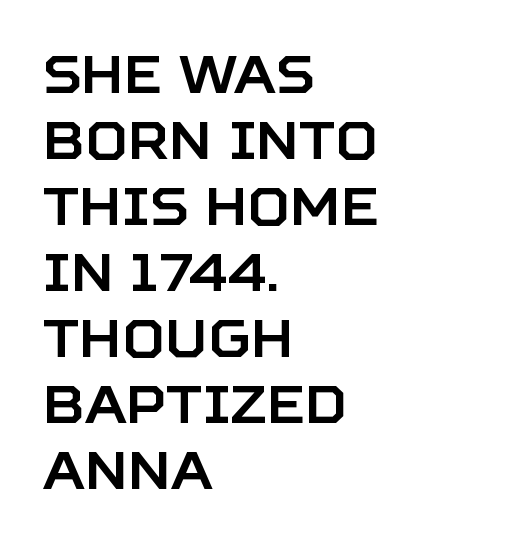
Type without underlining. The leading is moderate, giving the passage an even texture. The passage is arranged the way most books set body copy — flush left. Posture: straight, roman, zero tilt.
